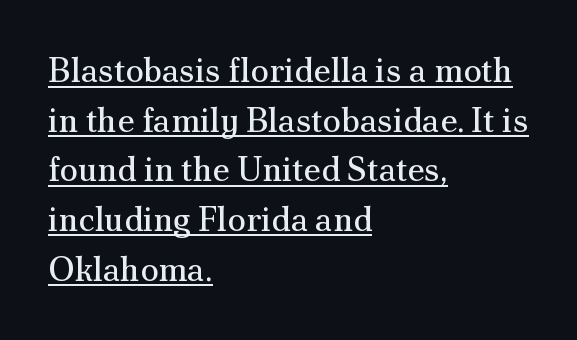
{"serif": "yes", "italic": "no", "bold": "no", "weight": "regular", "width": "normal", "stroke_contrast": "medium", "x_height": "small", "monospaced": "no", "underline": "yes", "align": "left", "line_spacing": "normal", "line_spacing_ratio": 1.46, "letter_spacing": "normal", "letter_spacing_em": 0.0, "glyph_px": 34}
